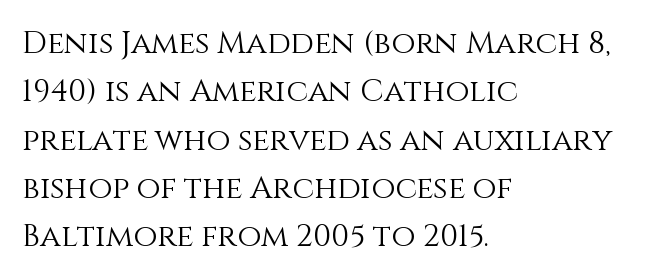
Q: Is the text bold? A: No.
Q: Is the text italic (slanted)? A: No, it is upright.
Q: Is the text underlined? A: No.
Q: How is the paragraph aligned? A: Left-aligned.
Q: Is the spacing between letters normal or unusually wide? A: Normal.
Q: Is the spacing between lines tight, normal or loose? A: Normal.
Q: Width (condensed, normal, or wide)? A: Normal.
Q: Stroke contrast? A: Medium.
Q: x-height? A: Large.
Q: Monospaced? A: No.
